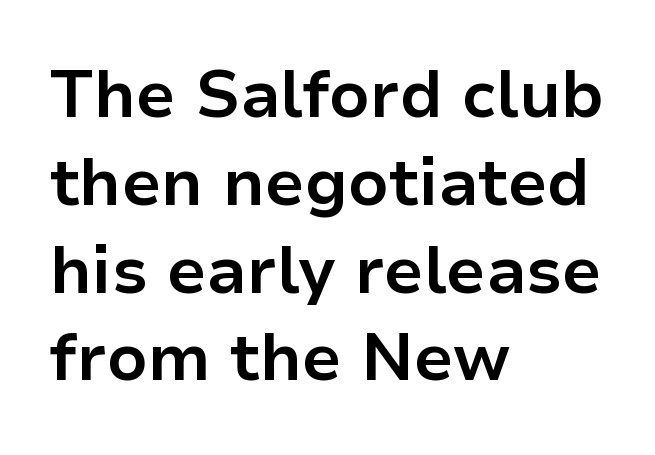
The image shows 66 px bold sans-serif type, upright; set left-aligned, normal line spacing (1.33x), normal letter spacing, not underlined; low stroke contrast and a medium x-height.
